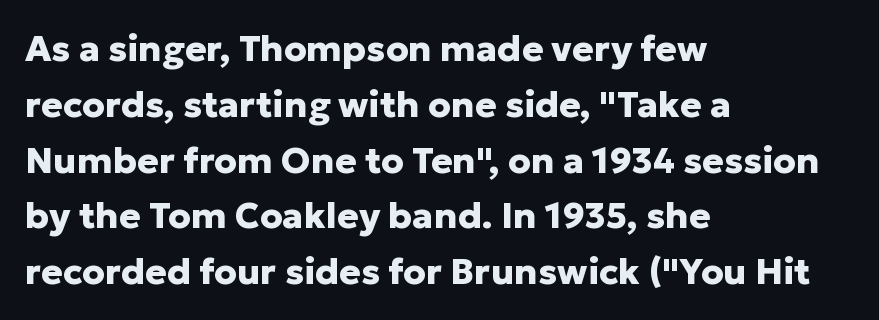
{"serif": "no", "italic": "no", "bold": "yes", "weight": "heavy", "width": "normal", "stroke_contrast": "low", "x_height": "medium", "monospaced": "no", "underline": "no", "align": "left", "line_spacing": "normal", "line_spacing_ratio": 1.55, "letter_spacing": "normal", "letter_spacing_em": 0.0, "glyph_px": 36}
